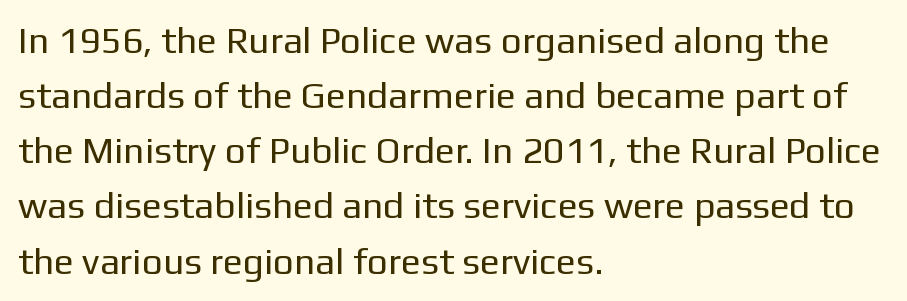
The image shows 37 px regular-weight sans-serif type, upright; set left-aligned, normal line spacing (1.49x), normal letter spacing, not underlined; low stroke contrast and a medium x-height.
